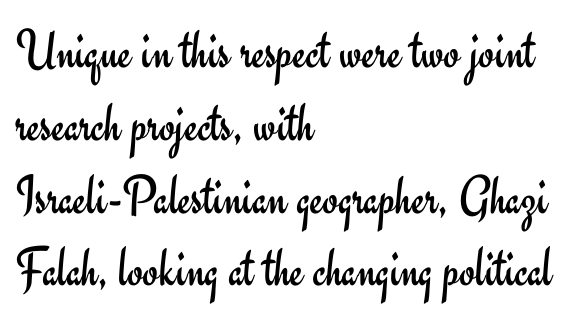
Q: Is the text bold? A: No.
Q: Is the text italic (slanted)? A: Yes.
Q: Is the typeface a serif or a sans-serif typeface? A: Sans-serif.
Q: Is the text underlined? A: No.
Q: How is the paragraph aligned? A: Left-aligned.
Q: Is the spacing between letters normal or unusually wide? A: Normal.
Q: Is the spacing between lines tight, normal or loose? A: Normal.
Q: Width (condensed, normal, or wide)? A: Normal.
Q: Stroke contrast? A: Low.
Q: x-height? A: Small.
Q: Monospaced? A: No.
